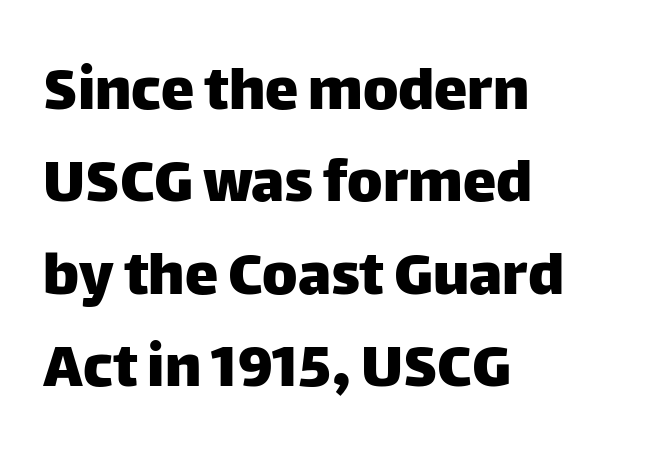
Underlining? Definitely not there. Proportional: the letters do not fall into vertical columns. These lines were composed using upright roman letters. The typeface chosen for these lines omits serifs.
